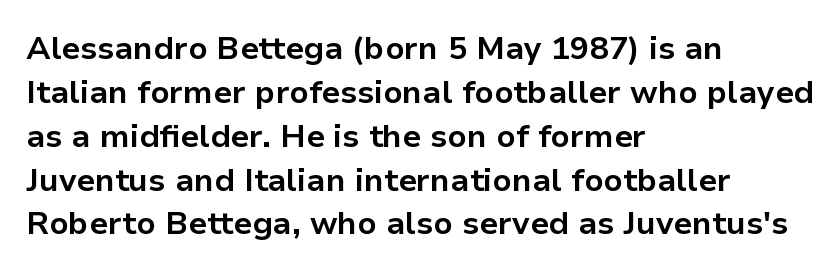
Q: Is the text bold? A: Yes.
Q: Is the text italic (slanted)? A: No, it is upright.
Q: Is the typeface a serif or a sans-serif typeface? A: Sans-serif.
Q: Is the text underlined? A: No.
Q: How is the paragraph aligned? A: Left-aligned.
Q: Is the spacing between letters normal or unusually wide? A: Normal.
Q: Is the spacing between lines tight, normal or loose? A: Normal.
Q: Width (condensed, normal, or wide)? A: Normal.
Q: Stroke contrast? A: Low.
Q: x-height? A: Medium.
Q: Monospaced? A: No.
